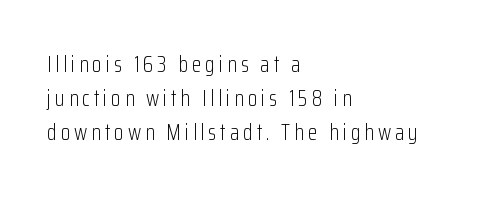
Q: Is the text bold? A: No.
Q: Is the text italic (slanted)? A: No, it is upright.
Q: Is the text underlined? A: No.
Q: How is the paragraph aligned? A: Left-aligned.
Q: Is the spacing between lines tight, normal or loose? A: Normal.
